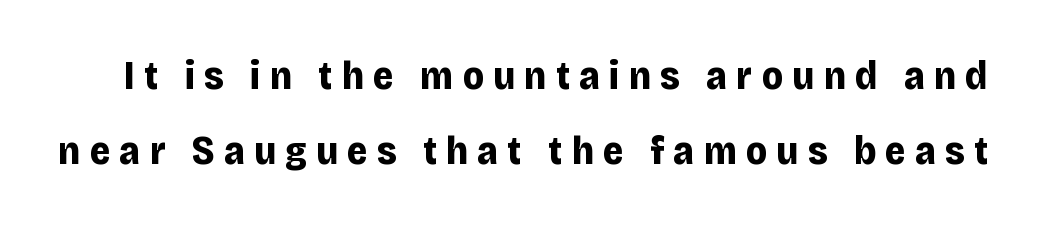
Characters remain perfectly vertical along every line. The designer went with a sans here, leaving each stem footless. Here the designer chose a conventional face with non-uniform glyph widths. Strong, thick strokes mark this as bold type.
